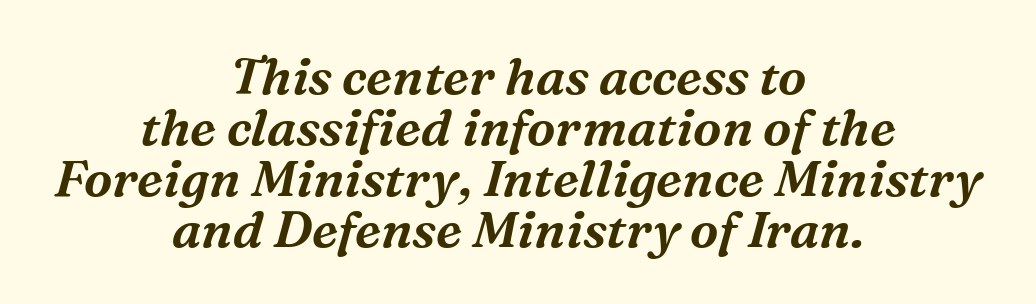
Compared with a flush-left layout, this one balances lines on the center instead. Each new line begins almost immediately beneath the previous one. The text was rendered using a seriffed face with decorative stroke endings. Varying glyph widths throughout — classic text-font behaviour. This sample uses plain, unmodified letter spacing.
